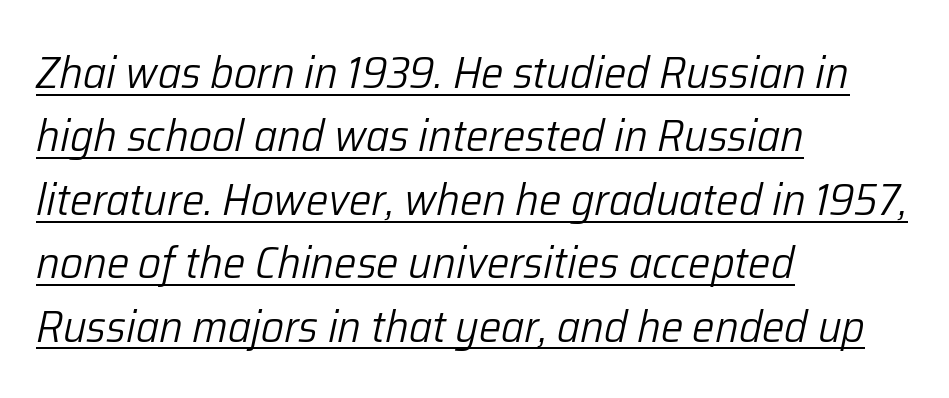
Tall strokes in this sample are angled rather than plumb. Weight: in the light-to-regular range. These lines sit exactly where default settings would place them. Emphasis is given by a line drawn under the lettering. One-word summary of the alignment: left. A typesetter would call this proportional, since set widths differ per character.
